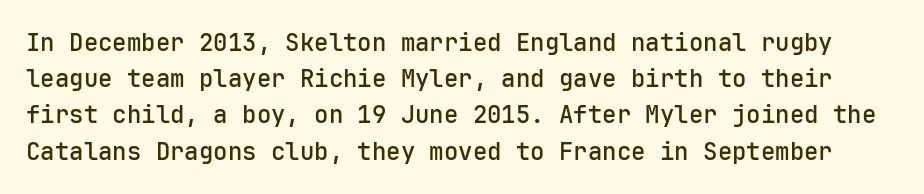
Q: Is the text bold? A: Semi-bold.
Q: Is the text italic (slanted)? A: No, it is upright.
Q: Is the text underlined? A: No.
Q: Is the spacing between letters normal or unusually wide? A: Normal.
Q: Is the spacing between lines tight, normal or loose? A: Normal.
